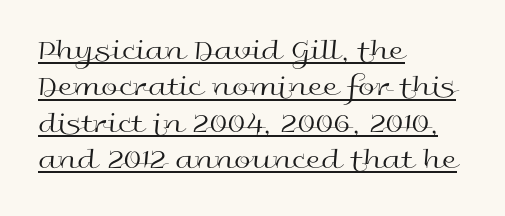
The image shows 30 px regular-weight, wide sans-serif type, upright; set left-aligned, line spacing 1.21x, normal letter spacing, underlined; a medium x-height.
